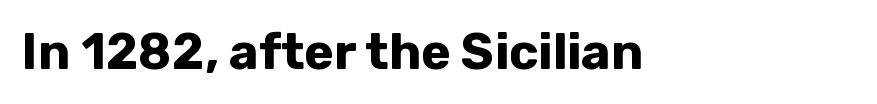
The image shows 50 px bold sans-serif type, upright; set left-aligned, normal letter spacing, not underlined; low stroke contrast and a medium x-height.
